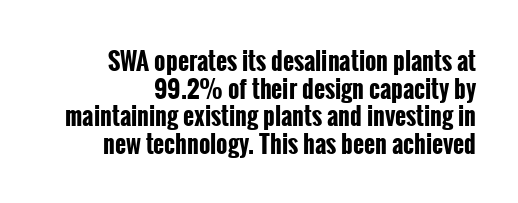
{"italic": "no", "bold": "yes", "underline": "no", "align": "right", "line_spacing": "tight", "line_spacing_ratio": 1.15, "letter_spacing": "normal", "letter_spacing_em": 0.0, "glyph_px": 24}
